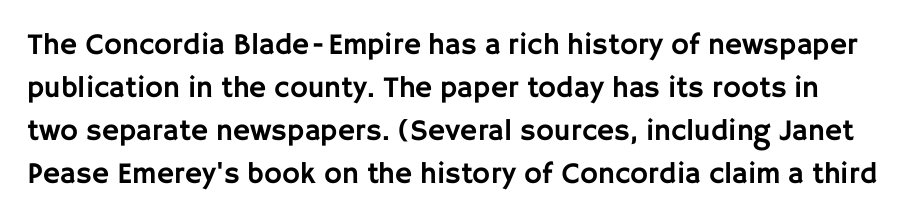
The image shows 30 px sans-serif type, upright; set normal line spacing (1.43x), normal letter spacing, not underlined; low stroke contrast and a large x-height.
